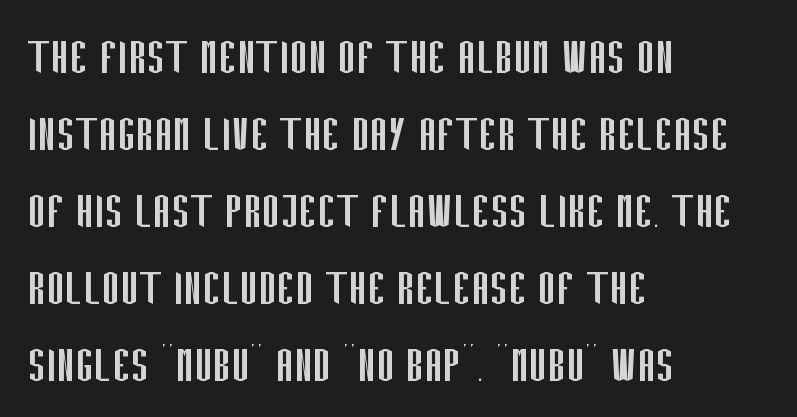
The image shows 55 px regular-weight, condensed sans-serif type, upright; set left-aligned, normal line spacing (1.4x), normal letter spacing, not underlined; low stroke contrast and a large x-height.
